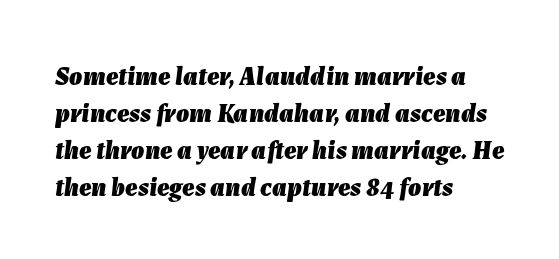
Compared with typical body copy, the letter spacing here is the same. Characters are canted at an angle relative to the baseline's perpendicular. The paragraph shown leans on its left margin. The font is running at its bold setting.
